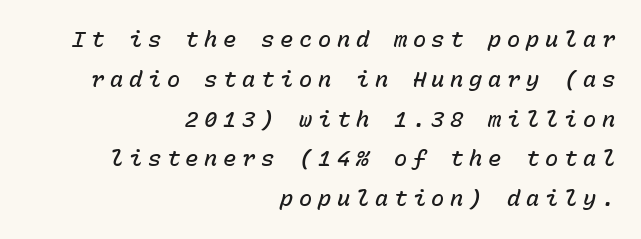
Q: Is the text bold? A: Semi-bold.
Q: Is the text italic (slanted)? A: Yes, it leans right by about 15 degrees.
Q: Is the text underlined? A: No.
Q: How is the paragraph aligned? A: Right-aligned.
Q: Is the spacing between letters normal or unusually wide? A: Unusually wide.
